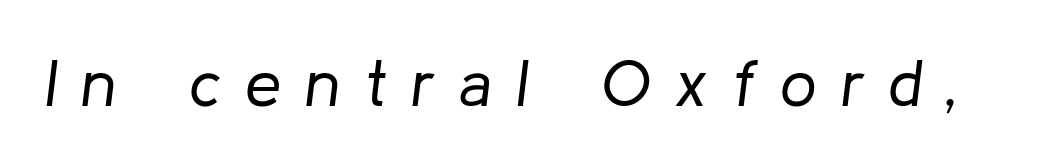
{"italic": "yes", "lean": "right", "slant_degrees": 8, "bold": "no", "weight": "regular", "width": "normal", "stroke_contrast": "low", "x_height": "medium", "monospaced": "no", "underline": "no", "letter_spacing": "wide", "letter_spacing_em": 0.37, "glyph_px": 65}
